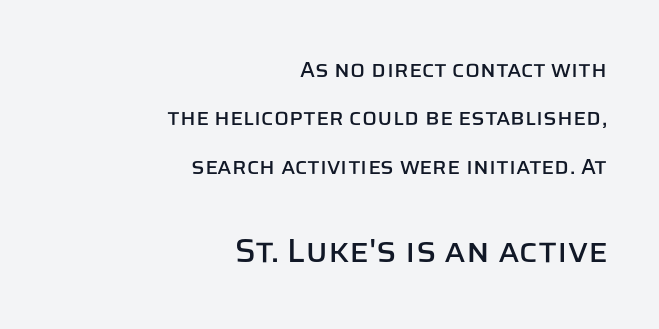
{"serif": "no", "italic": "no", "width": "normal", "stroke_contrast": "low", "x_height": "large", "monospaced": "no", "underline": "no", "align": "right", "line_spacing": "loose", "line_spacing_ratio": 2.2, "letter_spacing": "normal", "letter_spacing_em": 0.0, "larger_block": "second", "size_ratio": 1.5, "glyph_px": 33}
